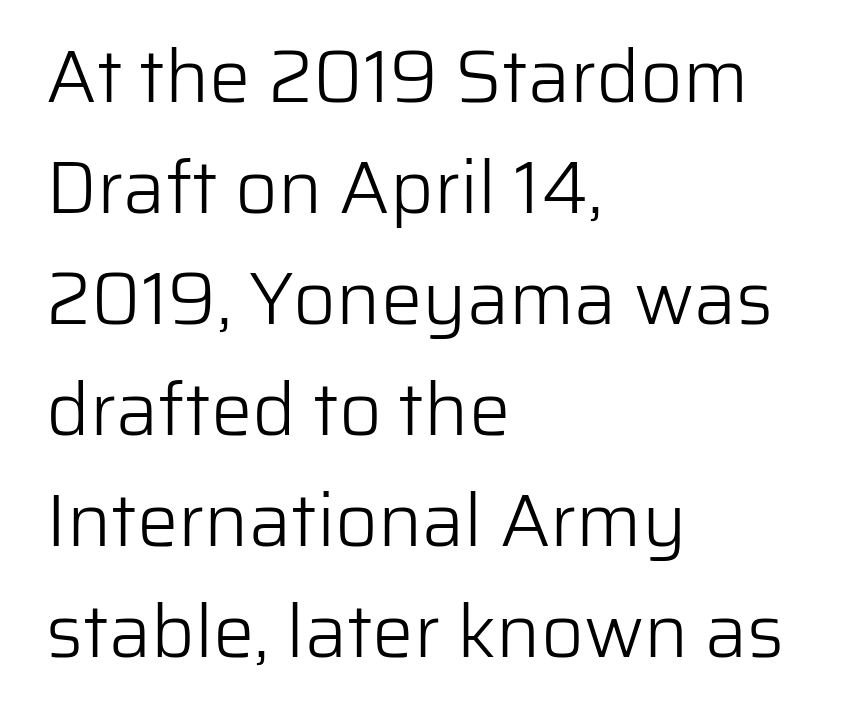
Q: Is the text bold? A: No.
Q: Is the text italic (slanted)? A: No, it is upright.
Q: Is the typeface a serif or a sans-serif typeface? A: Sans-serif.
Q: Is the text underlined? A: No.
Q: How is the paragraph aligned? A: Left-aligned.
Q: Is the spacing between letters normal or unusually wide? A: Normal.
Q: Is the spacing between lines tight, normal or loose? A: Normal.
Q: Width (condensed, normal, or wide)? A: Normal.
Q: Stroke contrast? A: Low.
Q: x-height? A: Medium.
Q: Monospaced? A: No.
